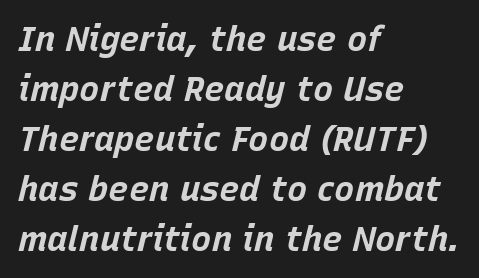
Heft: maximum for text — a bold. Vertically, the passage feels balanced, rows spaced as you'd expect. Character widths vary here, with narrow letters taking less room than wide ones. The typesetter chose a ragged-right arrangement here. Tall strokes in this sample are angled rather than plumb. The line texture is even and compact thanks to regular tracking.
